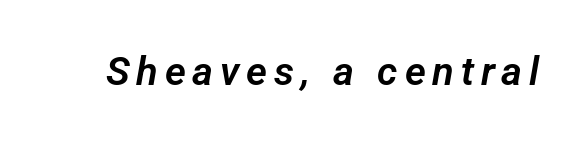
The image shows 40 px sans-serif type; set not underlined; low stroke contrast and a medium x-height.
